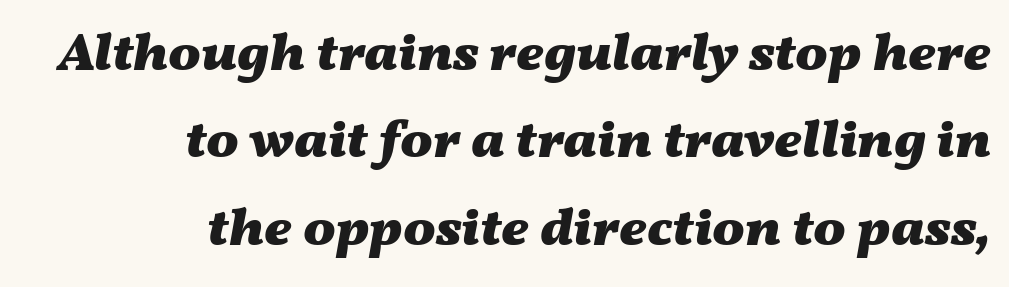
{"italic": "yes", "lean": "right", "slant_degrees": 11, "bold": "yes", "weight": "heavy", "width": "wide", "stroke_contrast": "medium", "x_height": "medium", "monospaced": "no", "underline": "no", "align": "right", "line_spacing": "normal", "line_spacing_ratio": 1.62, "letter_spacing": "normal", "letter_spacing_em": 0.0, "glyph_px": 54}
